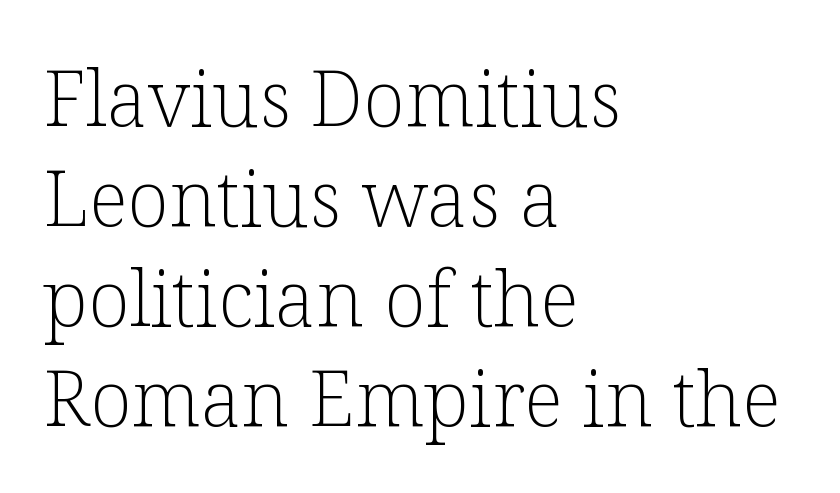
Q: Is the text bold? A: No.
Q: Is the text italic (slanted)? A: No, it is upright.
Q: Is the typeface a serif or a sans-serif typeface? A: Serif.
Q: Is the text underlined? A: No.
Q: How is the paragraph aligned? A: Left-aligned.
Q: Is the spacing between letters normal or unusually wide? A: Normal.
Q: Is the spacing between lines tight, normal or loose? A: Normal.
Q: Width (condensed, normal, or wide)? A: Normal.
Q: Stroke contrast? A: Low.
Q: x-height? A: Medium.
Q: Monospaced? A: No.
